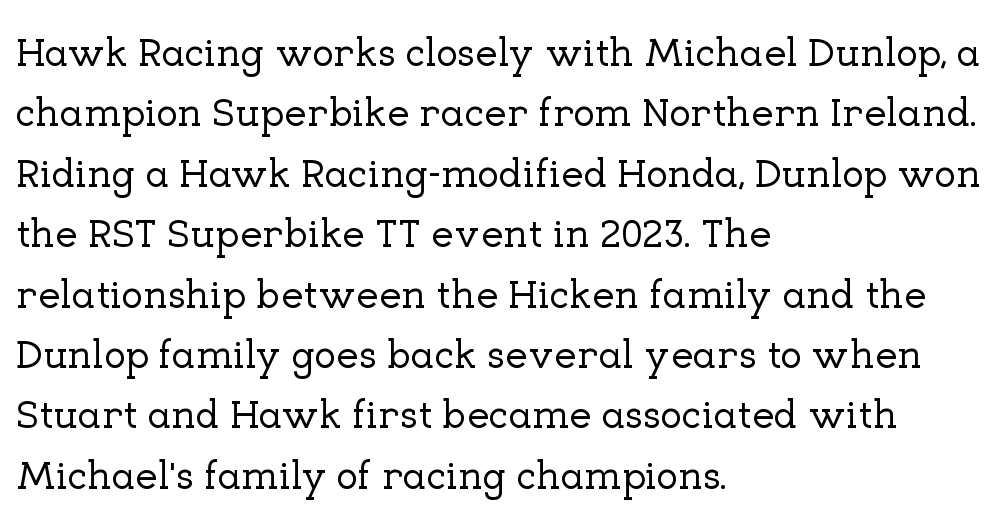
The face used here is proportionally spaced, like ordinary book or web type. A classic flush-left, rag-right setting is used for this passage. The letters carry serifs — small finishing strokes at the ends of their stems. Italic? Not at all — the glyphs are vertical.
